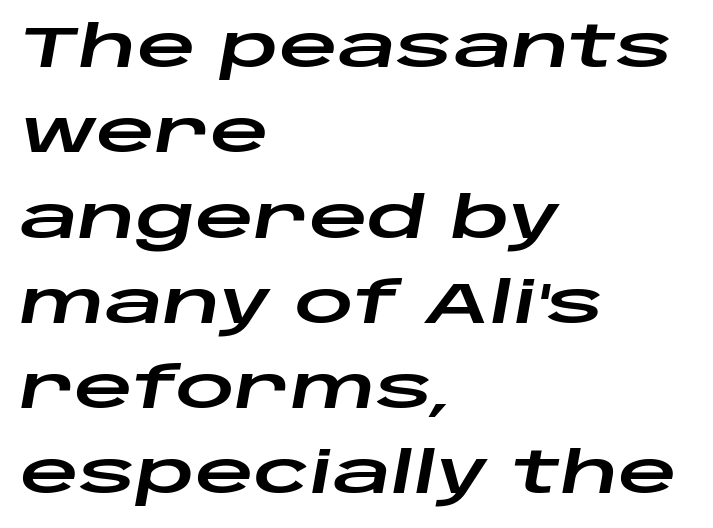
{"italic": "yes", "lean": "right", "slant_degrees": 10, "width": "wide", "stroke_contrast": "low", "x_height": "large", "monospaced": "no", "underline": "no", "align": "left", "line_spacing": "normal", "line_spacing_ratio": 1.47, "letter_spacing": "normal", "letter_spacing_em": 0.0, "glyph_px": 58}
